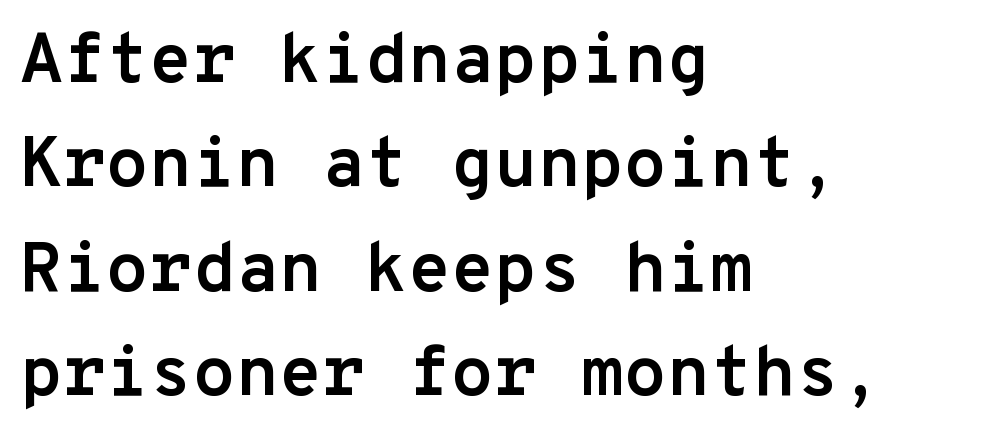
Q: Is the text bold? A: Yes.
Q: Is the text italic (slanted)? A: No, it is upright.
Q: Is the typeface a serif or a sans-serif typeface? A: Sans-serif.
Q: Is the text underlined? A: No.
Q: How is the paragraph aligned? A: Left-aligned.
Q: Is the spacing between letters normal or unusually wide? A: Normal.
Q: Is the spacing between lines tight, normal or loose? A: Normal.
Q: Width (condensed, normal, or wide)? A: Normal.
Q: Stroke contrast? A: Low.
Q: x-height? A: Medium.
Q: Monospaced? A: Yes.
